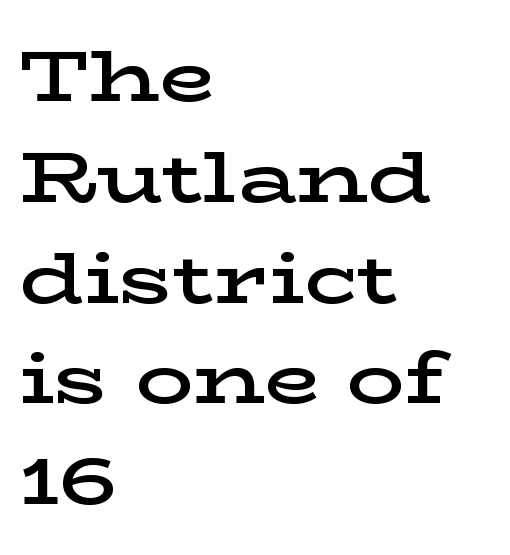
The image shows 72 px semibold, wide serif type, upright; set left-aligned, normal line spacing (1.4x), normal letter spacing, not underlined; low stroke contrast and a medium x-height.
